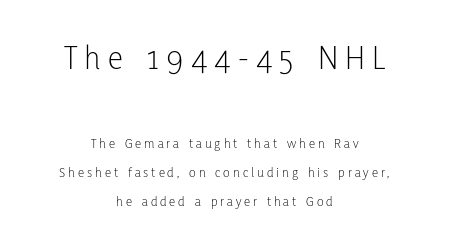
Q: Is the text bold? A: No.
Q: Is the text italic (slanted)? A: No, it is upright.
Q: Is the typeface a serif or a sans-serif typeface? A: Sans-serif.
Q: Is the text underlined? A: No.
Q: How is the paragraph aligned? A: Centered.
Q: Is the spacing between letters normal or unusually wide? A: Unusually wide.
Q: Is the spacing between lines tight, normal or loose? A: Loose.
Q: Which block of text is set in a larger size, the first (top) or the second (bottom)? A: The first (top) one.
Q: Width (condensed, normal, or wide)? A: Condensed.
Q: Stroke contrast? A: Low.
Q: x-height? A: Medium.
Q: Monospaced? A: No.
